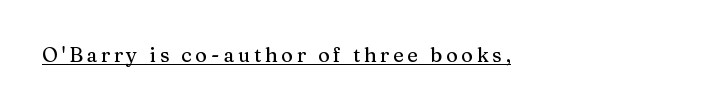
A baseline rule has been typeset under these characters. Horizontally, the lines are justified to the leading edge only. Ordinary non-slanted type is in use.
